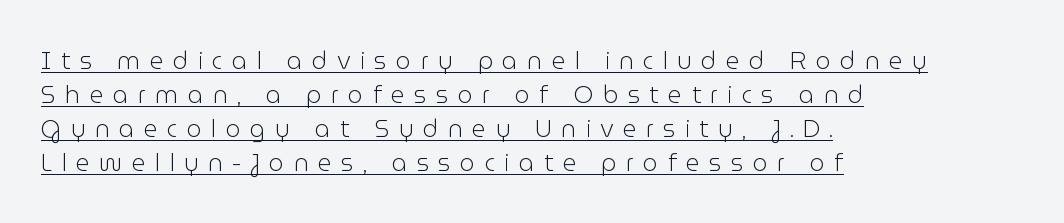
{"italic": "no", "bold": "no", "underline": "yes", "align": "left", "line_spacing": "normal", "line_spacing_ratio": 1.41, "letter_spacing": "wide", "letter_spacing_em": 0.39, "glyph_px": 24}
